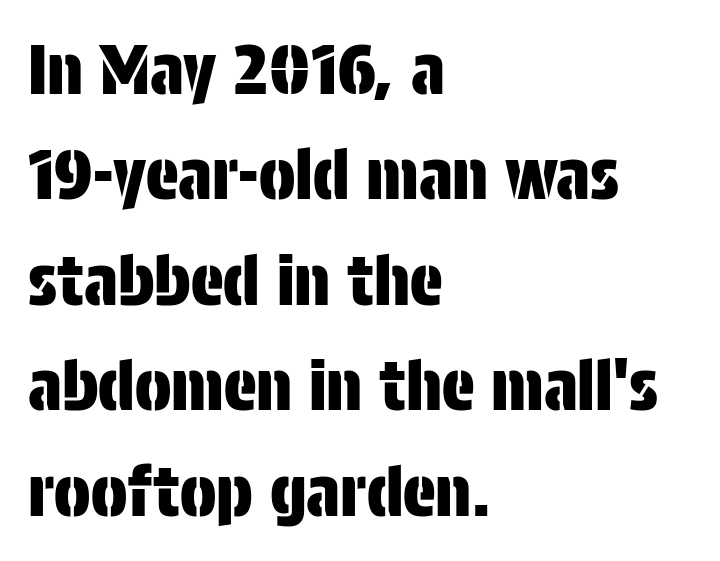
The image shows 68 px condensed sans-serif type, upright; set left-aligned, normal line spacing (1.55x), normal letter spacing, not underlined; low stroke contrast and a large x-height.
